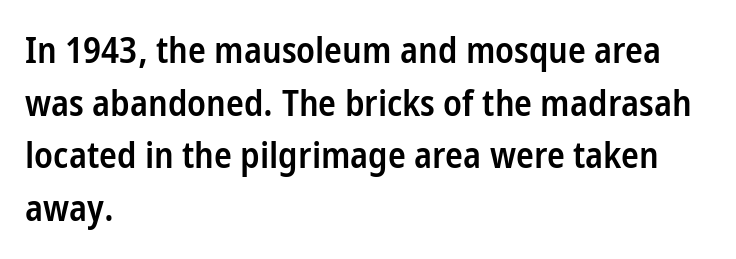
The image shows 37 px semibold, condensed sans-serif type, upright; set left-aligned, normal line spacing (1.42x), normal letter spacing, not underlined; low stroke contrast and a medium x-height.
